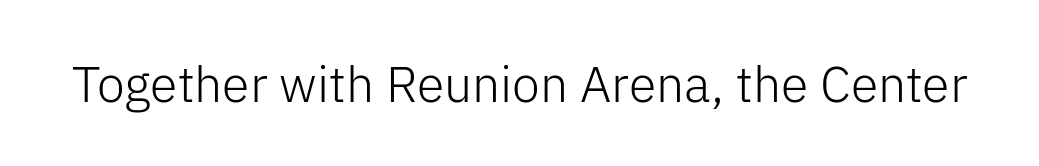
The image shows 50 px light sans-serif type, upright; set normal letter spacing, not underlined; low stroke contrast and a medium x-height.
